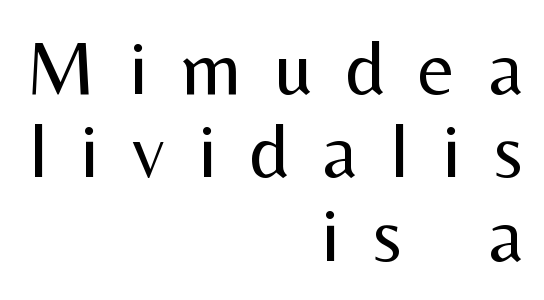
Q: Is the text bold? A: No.
Q: Is the text italic (slanted)? A: No, it is upright.
Q: Is the typeface a serif or a sans-serif typeface? A: Sans-serif.
Q: Is the text underlined? A: No.
Q: How is the paragraph aligned? A: Right-aligned.
Q: Is the spacing between letters normal or unusually wide? A: Unusually wide.
Q: Is the spacing between lines tight, normal or loose? A: Tight.
Q: Width (condensed, normal, or wide)? A: Normal.
Q: Stroke contrast? A: Medium.
Q: x-height? A: Medium.
Q: Monospaced? A: No.
